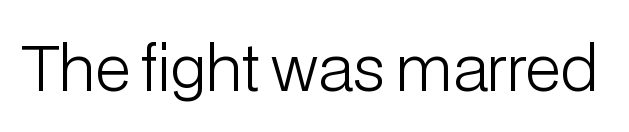
Look at the tracking — it's just the regular setting, nothing added. Proportional: the letters do not fall into vertical columns. Nothing heavy about these letters — not bold at all. The axis of the letterforms is exactly vertical.
